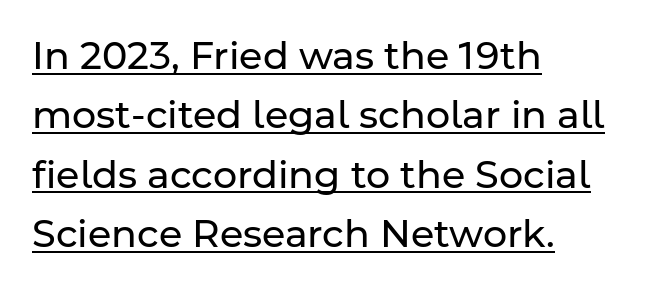
The image shows 38 px regular-weight sans-serif type, upright; set left-aligned, normal line spacing (1.56x), normal letter spacing, underlined; low stroke contrast and a medium x-height.
